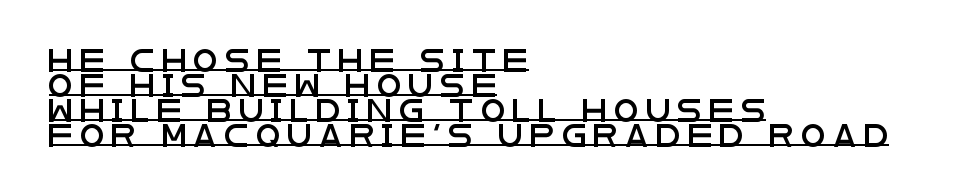
In terms of letterspacing, this is a distinctly airy, spread setting. The text block is weighted toward the left margin, trailing off unevenly rightward. Quick note: interline space is minimal. The typography opts for an upright posture over an oblique one.
